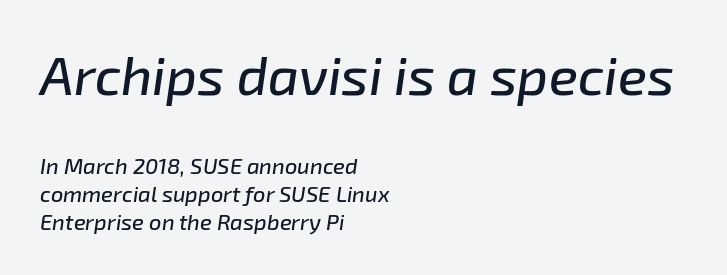
A student would notice the top passage is typeset larger than what follows. Tall strokes in this sample are angled rather than plumb. The rendering anchors every line to the left-hand side. Glyph-to-glyph distance matches everyday printed text. Plain, unruled lines of type. What's the leading like? Ordinary, nothing unusual.
